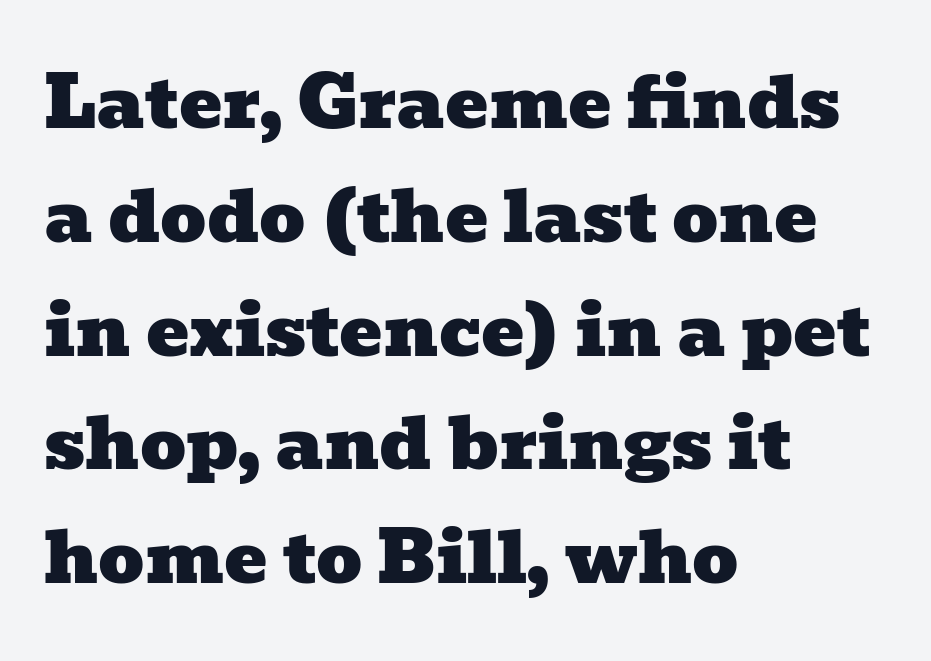
{"serif": "yes", "width": "wide", "stroke_contrast": "low", "x_height": "medium", "monospaced": "no", "underline": "no", "align": "left", "line_spacing": "normal", "line_spacing_ratio": 1.58, "letter_spacing": "normal", "letter_spacing_em": 0.0, "glyph_px": 72}
